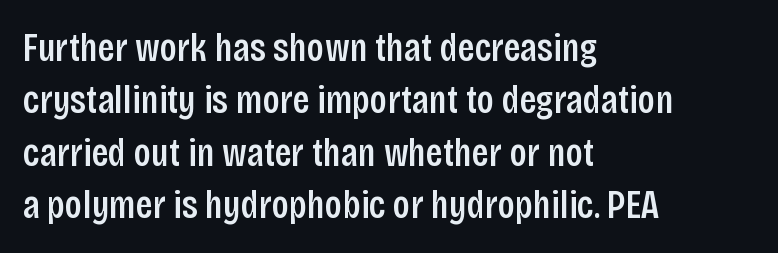
{"serif": "no", "italic": "no", "bold": "semi", "weight": "semibold", "width": "condensed", "stroke_contrast": "low", "x_height": "large", "monospaced": "no", "underline": "no", "align": "left", "line_spacing": "normal", "line_spacing_ratio": 1.31, "letter_spacing": "normal", "letter_spacing_em": 0.0, "glyph_px": 40}
